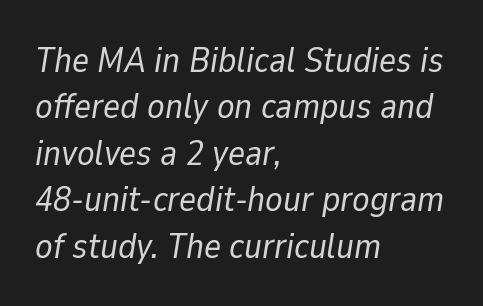
This is oblique type, the kind used for emphasis or titles. Heaviness? Minimal to ordinary, like unemphasized prose. Underlining? Definitely not there. Is this a fixed-width face? No — the glyphs have proportional, varying widths. Students, note that the glyphs here touch the page at normal intervals.
